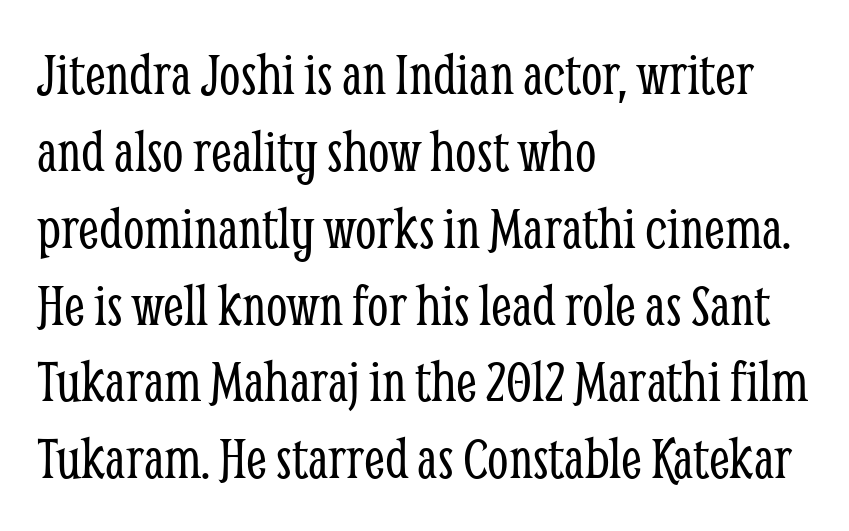
The image shows 61 px light, condensed serif type, upright; set left-aligned, normal line spacing (1.26x), normal letter spacing, not underlined; low stroke contrast and a medium x-height.
